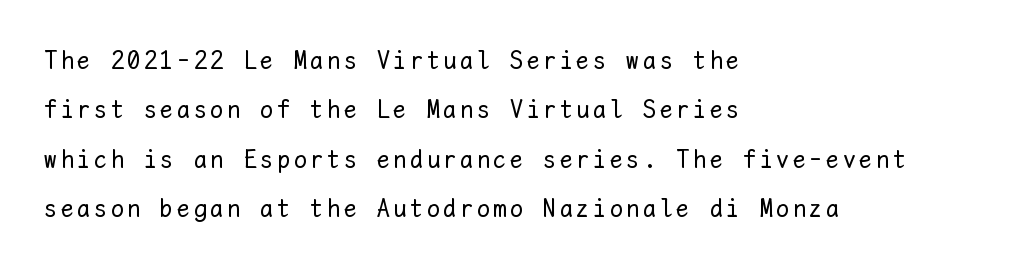
Q: Is the text bold? A: No.
Q: Is the text italic (slanted)? A: No, it is upright.
Q: Is the text underlined? A: No.
Q: How is the paragraph aligned? A: Left-aligned.
Q: Is the spacing between lines tight, normal or loose? A: Loose.
